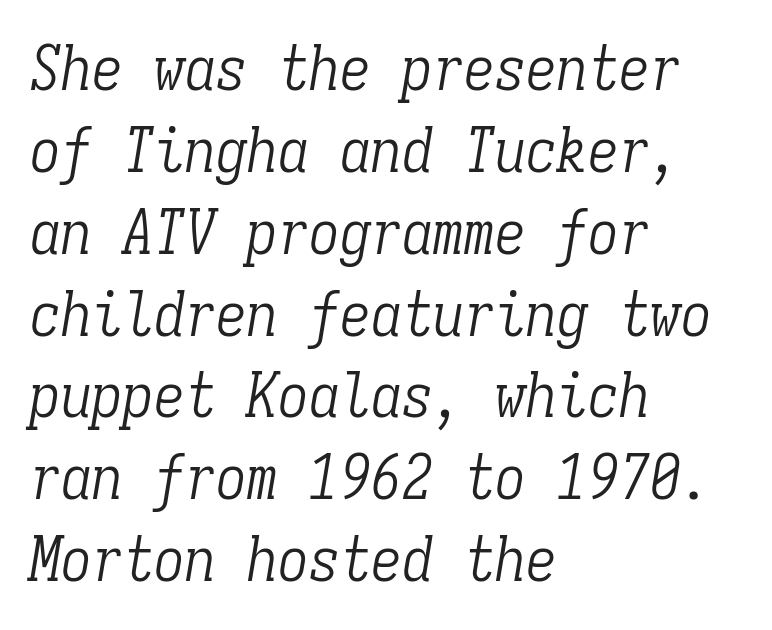
{"serif": "yes", "italic": "yes", "lean": "right", "slant_degrees": 9, "bold": "no", "weight": "light", "width": "condensed", "stroke_contrast": "low", "x_height": "medium", "monospaced": "yes", "underline": "no", "align": "left", "line_spacing": "normal", "line_spacing_ratio": 1.32, "letter_spacing": "normal", "letter_spacing_em": 0.0, "glyph_px": 62}
